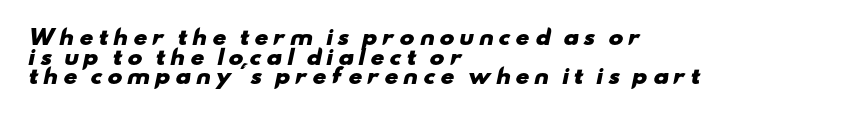
{"bold": "yes", "underline": "no", "align": "left", "line_spacing": "tight", "line_spacing_ratio": 0.98, "letter_spacing": "wide", "letter_spacing_em": 0.22, "glyph_px": 20}
